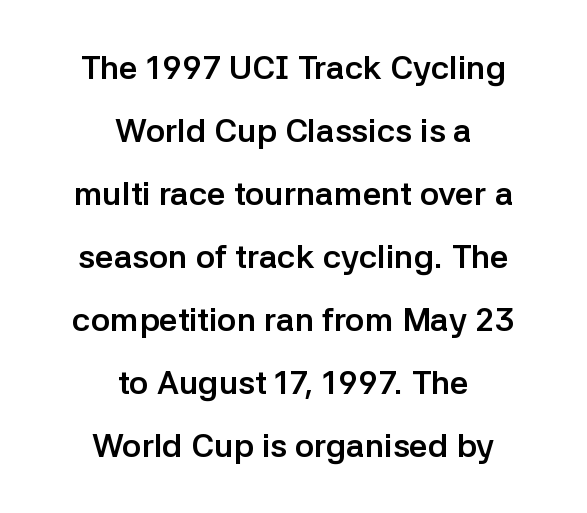
The image shows 33 px semibold sans-serif type, upright; set centered, loose line spacing (1.91x), normal letter spacing, not underlined; low stroke contrast and a medium x-height.
